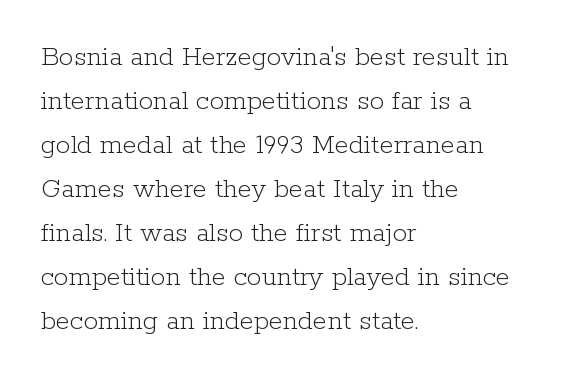
This rendering uses left alignment, leaving the right contour irregular. Posture: vertical. The lines sit at an ordinary, default distance from one another. The rendering uses natural spacing where letterforms have individual widths.
